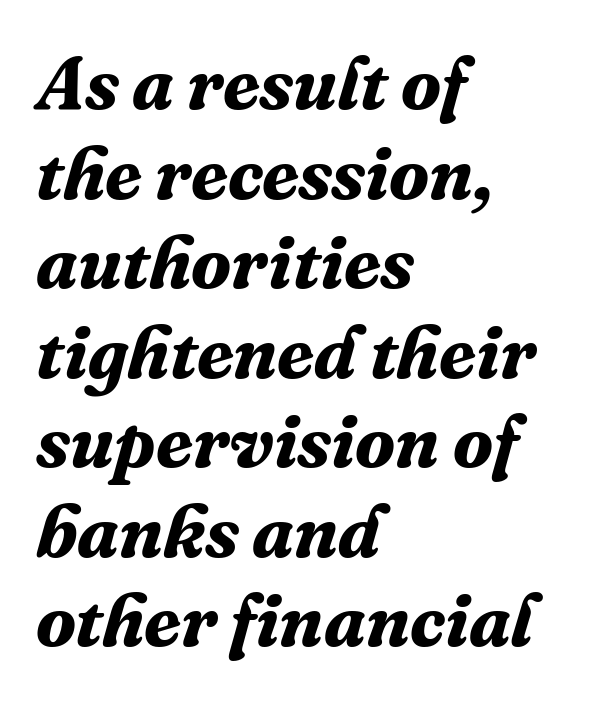
{"serif": "yes", "italic": "yes", "lean": "right", "slant_degrees": 16, "bold": "yes", "weight": "bold", "width": "normal", "stroke_contrast": "medium", "x_height": "medium", "monospaced": "no", "underline": "no", "align": "left", "line_spacing_ratio": 1.21, "letter_spacing": "normal", "letter_spacing_em": 0.0, "glyph_px": 74}
